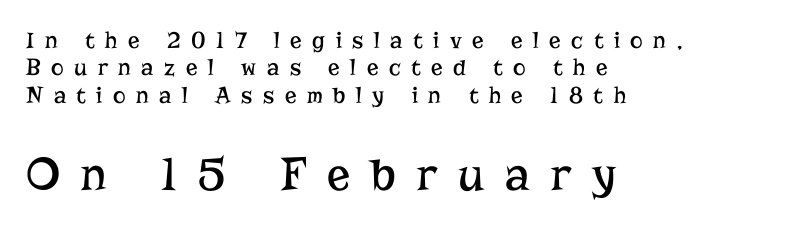
Q: Is the text bold? A: No.
Q: Is the text italic (slanted)? A: No, it is upright.
Q: Is the typeface a serif or a sans-serif typeface? A: Serif.
Q: Is the text underlined? A: No.
Q: How is the paragraph aligned? A: Left-aligned.
Q: Is the spacing between letters normal or unusually wide? A: Unusually wide.
Q: Is the spacing between lines tight, normal or loose? A: Tight.
Q: Which block of text is set in a larger size, the first (top) or the second (bottom)? A: The second (bottom) one.
Q: Width (condensed, normal, or wide)? A: Normal.
Q: Stroke contrast? A: Low.
Q: x-height? A: Medium.
Q: Monospaced? A: No.
